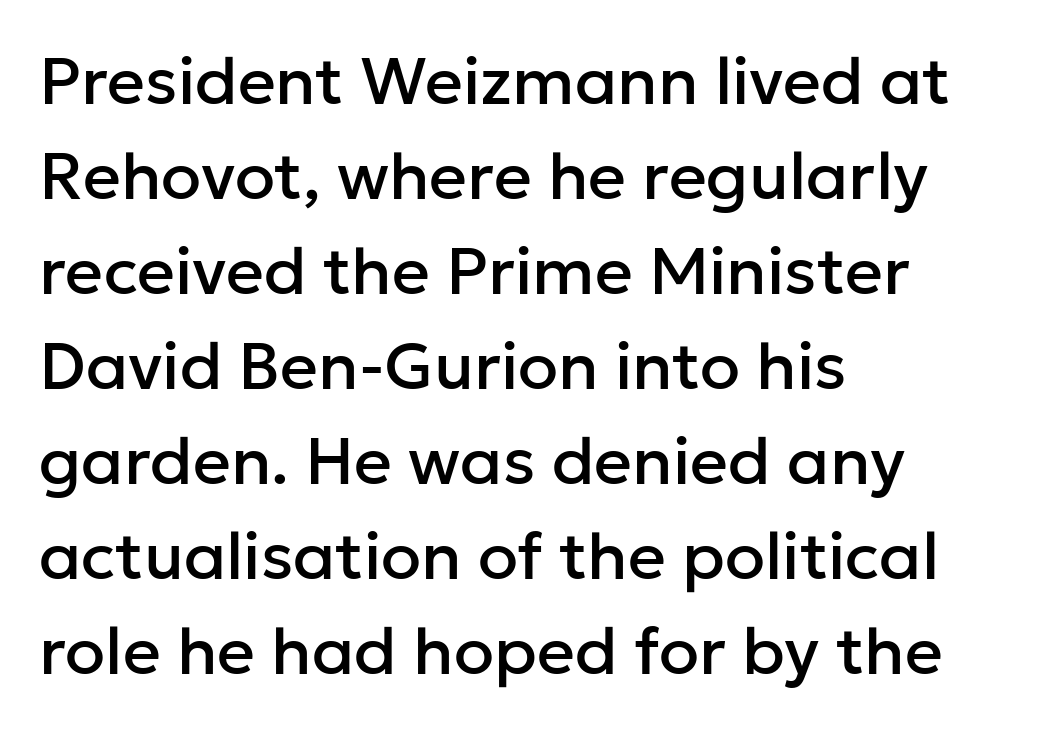
{"serif": "no", "italic": "no", "width": "normal", "stroke_contrast": "low", "x_height": "medium", "monospaced": "no", "underline": "no", "align": "left", "line_spacing": "normal", "line_spacing_ratio": 1.44, "letter_spacing": "normal", "letter_spacing_em": 0.0, "glyph_px": 66}
